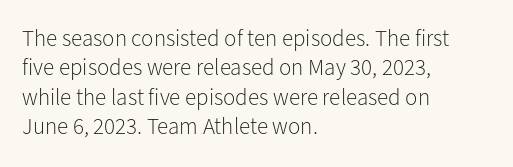
{"italic": "no", "bold": "no", "underline": "no", "align": "left", "line_spacing": "normal", "line_spacing_ratio": 1.28, "letter_spacing": "normal", "letter_spacing_em": 0.0, "glyph_px": 23}
